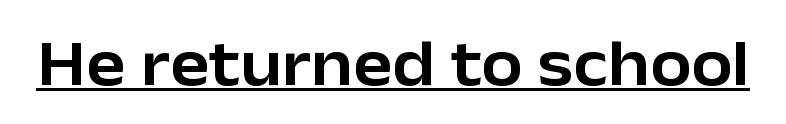
{"serif": "no", "italic": "no", "width": "normal", "stroke_contrast": "low", "x_height": "medium", "monospaced": "no", "underline": "yes", "letter_spacing": "normal", "letter_spacing_em": 0.0, "glyph_px": 66}
